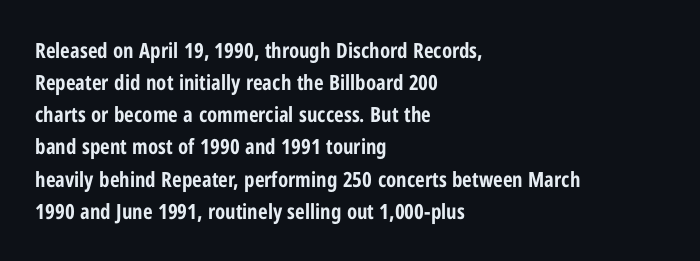
Q: Is the text bold? A: Yes.
Q: Is the text italic (slanted)? A: No, it is upright.
Q: Is the text underlined? A: No.
Q: How is the paragraph aligned? A: Left-aligned.
Q: Is the spacing between letters normal or unusually wide? A: Normal.
Q: Is the spacing between lines tight, normal or loose? A: Normal.
